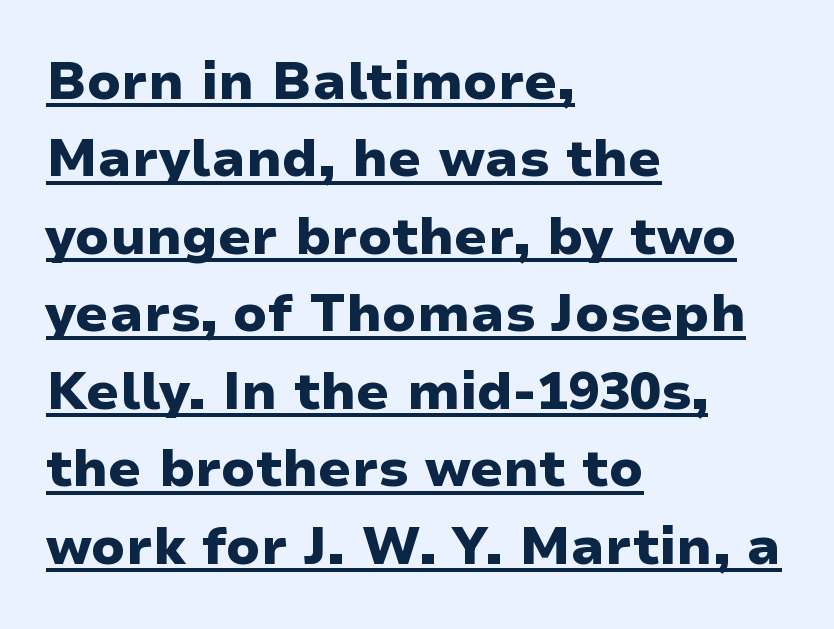
Letterform terminals end flat and unadorned throughout the passage. The sample has been set heavy, in full bold. Posture: straight, roman, zero tilt. Every word sits above its own underline.
